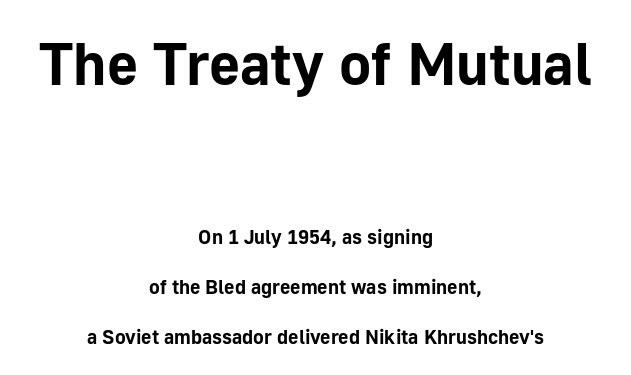
Q: Is the text bold? A: Yes.
Q: Is the text italic (slanted)? A: No, it is upright.
Q: Is the typeface a serif or a sans-serif typeface? A: Sans-serif.
Q: Is the text underlined? A: No.
Q: How is the paragraph aligned? A: Centered.
Q: Is the spacing between letters normal or unusually wide? A: Normal.
Q: Is the spacing between lines tight, normal or loose? A: Loose.
Q: Which block of text is set in a larger size, the first (top) or the second (bottom)? A: The first (top) one.
Q: Width (condensed, normal, or wide)? A: Normal.
Q: Stroke contrast? A: Low.
Q: x-height? A: Medium.
Q: Monospaced? A: No.
